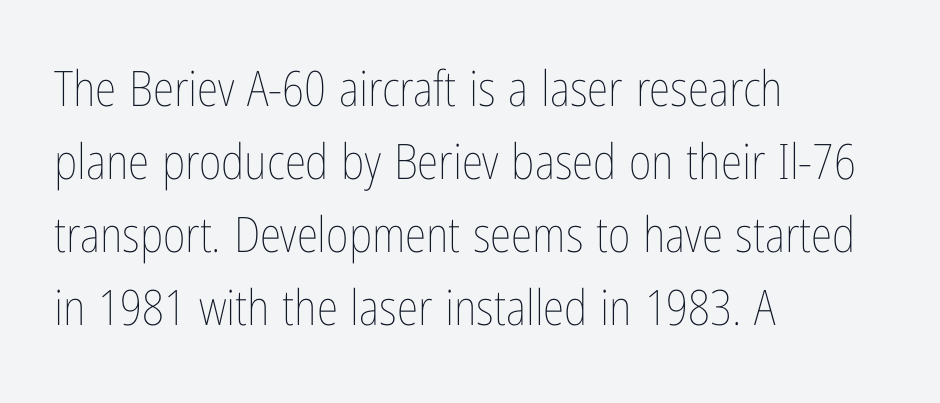
{"italic": "no", "bold": "no", "weight": "thin", "width": "condensed", "stroke_contrast": "low", "x_height": "medium", "monospaced": "no", "underline": "no", "align": "left", "line_spacing": "normal", "line_spacing_ratio": 1.49, "letter_spacing": "normal", "letter_spacing_em": 0.0, "glyph_px": 49}
